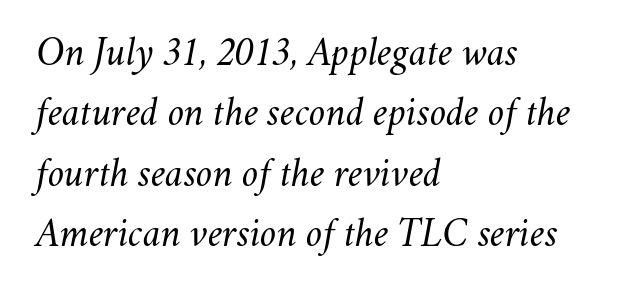
Q: Is the text bold? A: No.
Q: Is the text italic (slanted)? A: Yes, it leans right by about 11 degrees.
Q: Is the text underlined? A: No.
Q: How is the paragraph aligned? A: Left-aligned.
Q: Is the spacing between letters normal or unusually wide? A: Normal.
Q: Is the spacing between lines tight, normal or loose? A: Normal.
Q: Width (condensed, normal, or wide)? A: Normal.
Q: Stroke contrast? A: Medium.
Q: x-height? A: Small.
Q: Monospaced? A: No.
